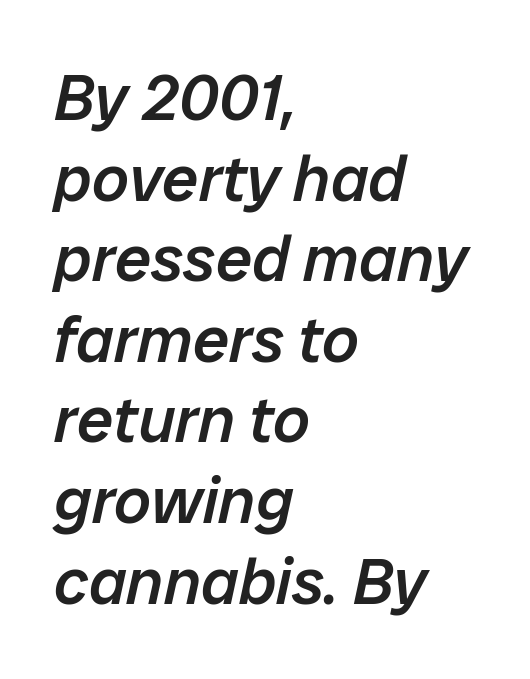
{"italic": "yes", "lean": "right", "slant_degrees": 12, "bold": "semi", "weight": "semibold", "width": "normal", "stroke_contrast": "low", "x_height": "medium", "monospaced": "no", "underline": "no", "align": "left", "line_spacing_ratio": 1.24, "letter_spacing": "normal", "letter_spacing_em": 0.0, "glyph_px": 65}
